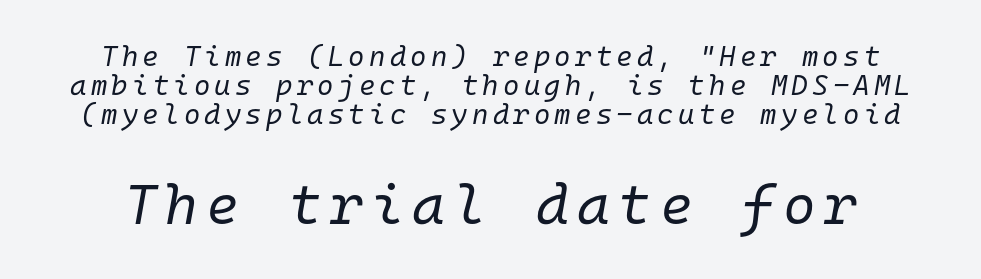
Q: Is the text bold? A: No.
Q: Is the text italic (slanted)? A: Yes, it leans right by about 10 degrees.
Q: Is the text underlined? A: No.
Q: Is the spacing between lines tight, normal or loose? A: Tight.
Q: Which block of text is set in a larger size, the first (top) or the second (bottom)? A: The second (bottom) one.
Q: Width (condensed, normal, or wide)? A: Normal.
Q: Stroke contrast? A: Low.
Q: x-height? A: Medium.
Q: Monospaced? A: Yes.
